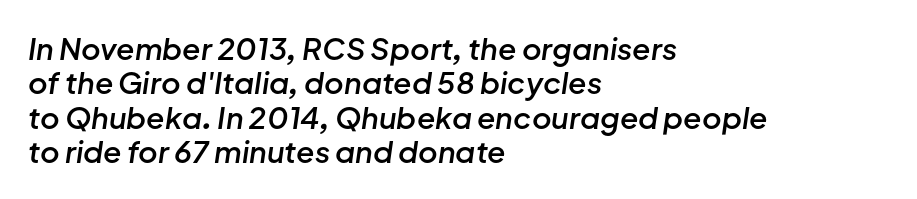
{"italic": "yes", "lean": "right", "slant_degrees": 8, "bold": "semi", "weight": "semibold", "width": "normal", "stroke_contrast": "low", "x_height": "medium", "monospaced": "no", "underline": "no", "align": "left", "line_spacing": "tight", "line_spacing_ratio": 1.15, "letter_spacing": "normal", "letter_spacing_em": 0.0, "glyph_px": 30}
